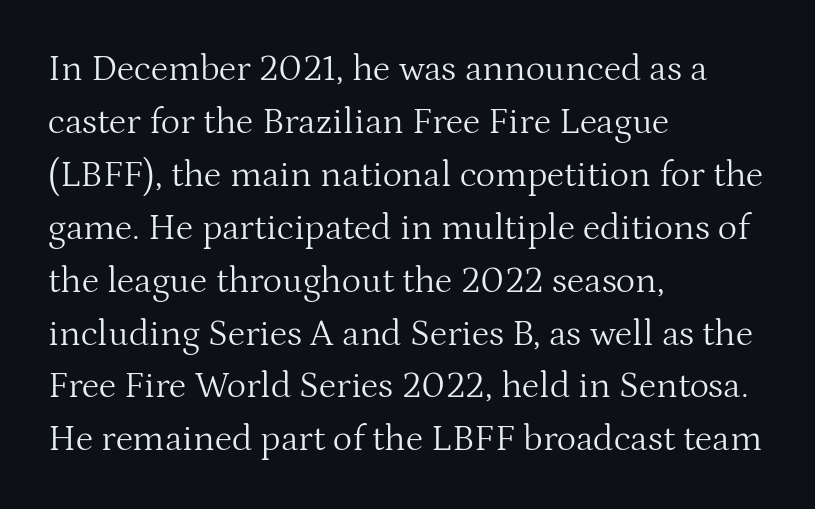
Q: Is the text bold? A: No.
Q: Is the text italic (slanted)? A: No, it is upright.
Q: Is the typeface a serif or a sans-serif typeface? A: Serif.
Q: Is the text underlined? A: No.
Q: How is the paragraph aligned? A: Left-aligned.
Q: Is the spacing between letters normal or unusually wide? A: Normal.
Q: Is the spacing between lines tight, normal or loose? A: Normal.
Q: Width (condensed, normal, or wide)? A: Normal.
Q: Stroke contrast? A: Medium.
Q: x-height? A: Medium.
Q: Monospaced? A: No.
